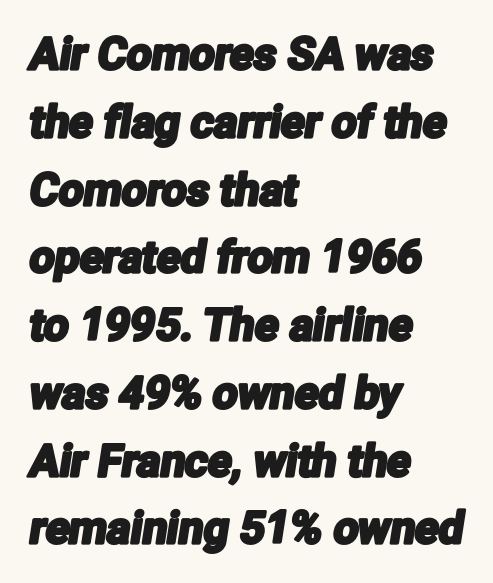
Q: Is the typeface a serif or a sans-serif typeface? A: Sans-serif.
Q: Is the text underlined? A: No.
Q: How is the paragraph aligned? A: Left-aligned.
Q: Is the spacing between letters normal or unusually wide? A: Normal.
Q: Is the spacing between lines tight, normal or loose? A: Normal.
Q: Width (condensed, normal, or wide)? A: Condensed.
Q: Stroke contrast? A: Low.
Q: x-height? A: Medium.
Q: Monospaced? A: No.
